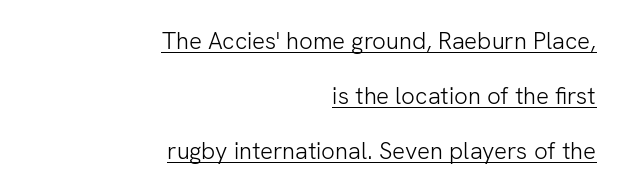
The image shows 24 px text type, upright; set right-aligned, loose line spacing (2.29x), normal letter spacing, underlined.
